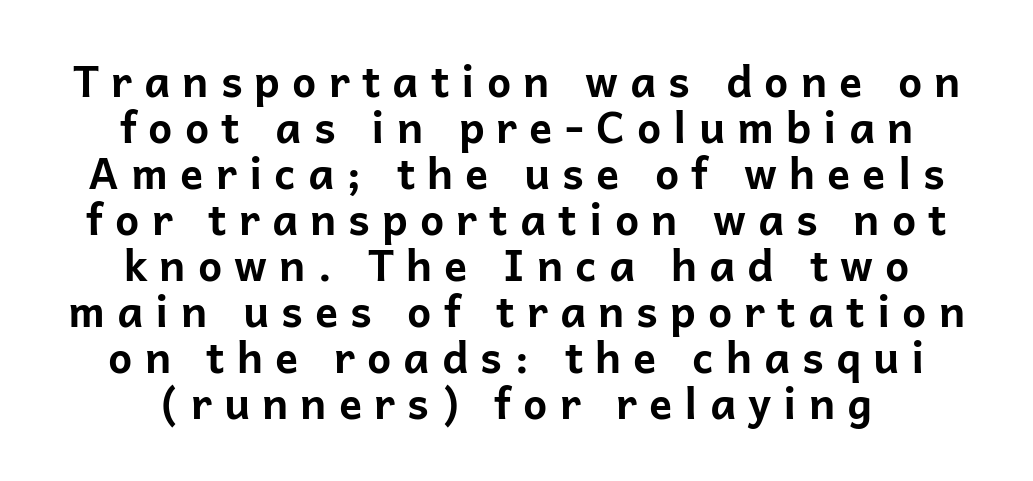
Q: Is the text bold? A: Yes.
Q: Is the text italic (slanted)? A: No, it is upright.
Q: Is the typeface a serif or a sans-serif typeface? A: Sans-serif.
Q: Is the text underlined? A: No.
Q: How is the paragraph aligned? A: Centered.
Q: Is the spacing between letters normal or unusually wide? A: Unusually wide.
Q: Is the spacing between lines tight, normal or loose? A: Tight.
Q: Width (condensed, normal, or wide)? A: Normal.
Q: Stroke contrast? A: Low.
Q: x-height? A: Medium.
Q: Monospaced? A: No.
